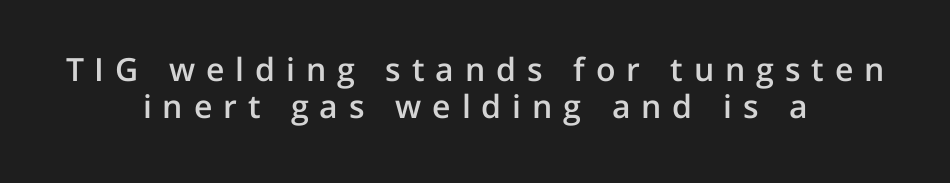
A semibold gives these letters moderate extra thickness, short of bold. Short and long lines alike share a common midpoint. Underline: absent. You could only call the tracking loose — the letters float apart.
